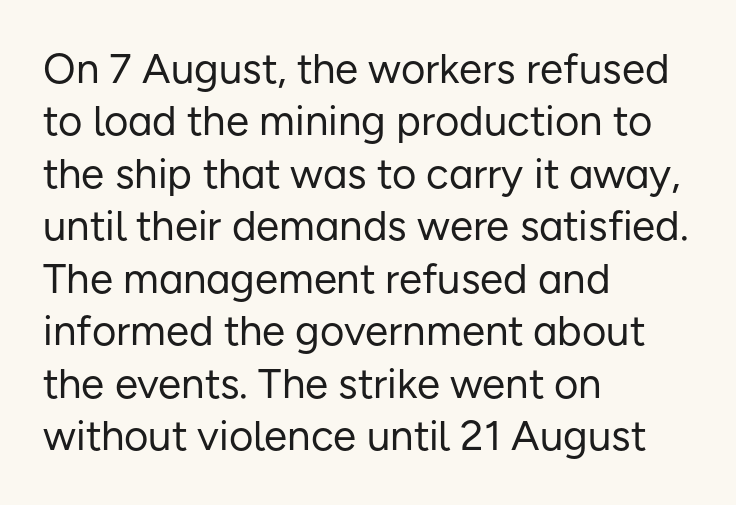
Unmarked baselines from the first word to the last. The face used here is proportionally spaced, like ordinary book or web type. Whoever set this chose a conventional vertical rhythm. Nothing unusual about the tracking: characters are spaced as the font intends. Ordinary non-slanted type is in use. Look at the bottom of the vertical strokes: they stop flat, with no serifs.
